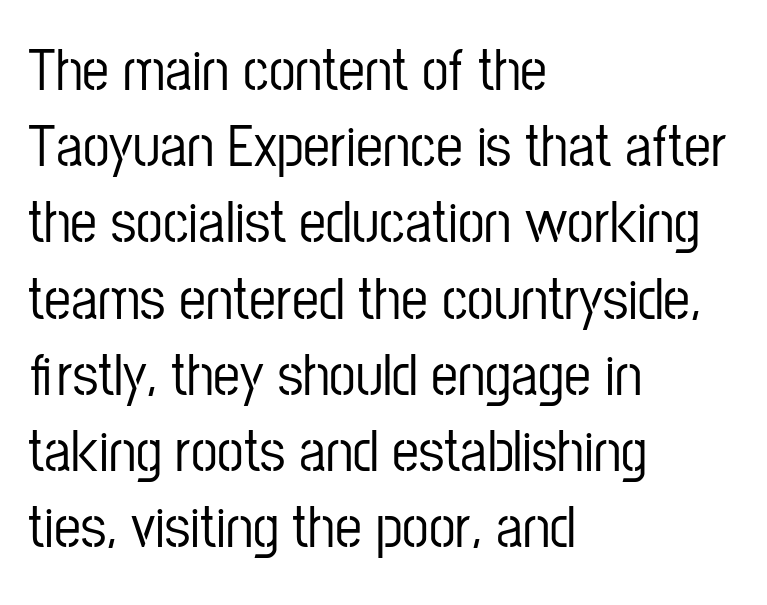
{"serif": "no", "italic": "no", "width": "condensed", "stroke_contrast": "low", "x_height": "medium", "monospaced": "no", "underline": "no", "align": "left", "line_spacing": "normal", "line_spacing_ratio": 1.27, "letter_spacing": "normal", "letter_spacing_em": 0.0, "glyph_px": 60}
